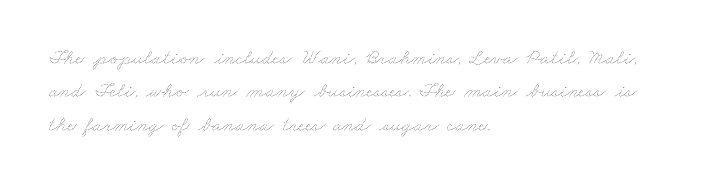
Check under the words: just untouched page. This sample uses plain, unmodified letter spacing. The compositor pushed each line to the left boundary. Nothing heavy about these letters — not bold at all.
